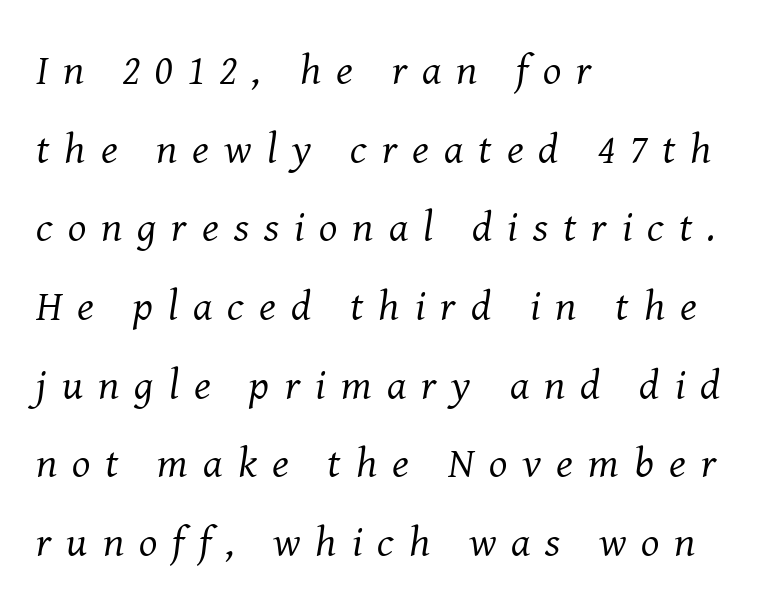
The image shows 43 px regular-weight serif type, italic (leaning right); set left-aligned, line spacing 1.83x, unusually wide letter spacing (+0.35 em), not underlined; medium stroke contrast and a medium x-height.
